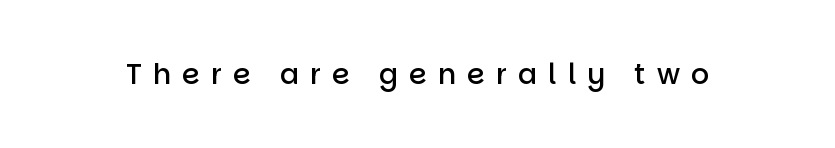
These lines are rendered in a variable-pitch font. Stems and bowls a touch heavier than normal — semibold. The typeface chosen for these lines omits serifs. Quick note: underline off. Tall strokes in this sample are plumb rather than angled.
